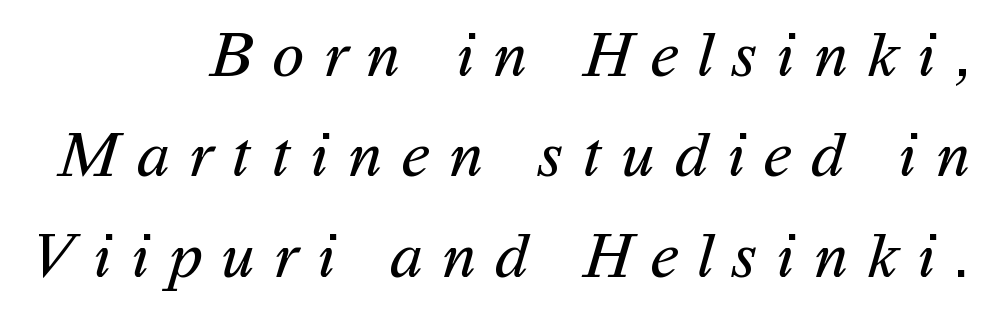
Q: Is the text bold? A: No.
Q: Is the typeface a serif or a sans-serif typeface? A: Sans-serif.
Q: Is the text underlined? A: No.
Q: How is the paragraph aligned? A: Right-aligned.
Q: Is the spacing between letters normal or unusually wide? A: Unusually wide.
Q: Is the spacing between lines tight, normal or loose? A: Normal.
Q: Width (condensed, normal, or wide)? A: Normal.
Q: Stroke contrast? A: Medium.
Q: x-height? A: Medium.
Q: Monospaced? A: No.
